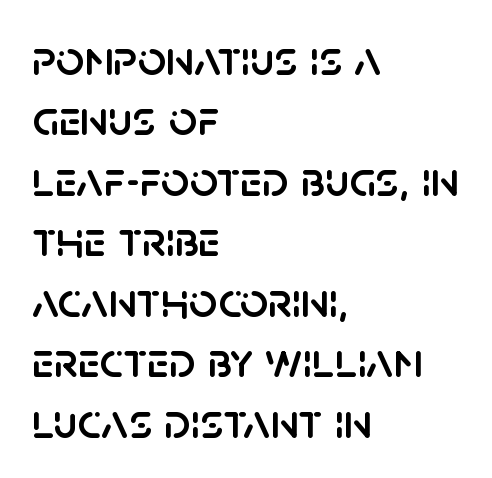
{"serif": "no", "italic": "no", "width": "normal", "stroke_contrast": "low", "x_height": "large", "monospaced": "no", "underline": "no", "align": "left", "line_spacing_ratio": 1.21, "letter_spacing": "normal", "letter_spacing_em": 0.0, "glyph_px": 50}
